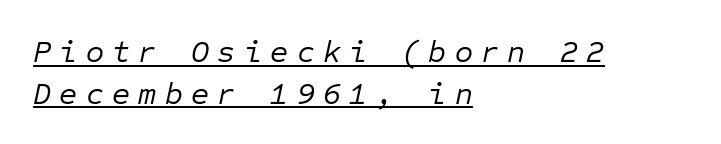
Q: Is the text bold? A: No.
Q: Is the text italic (slanted)? A: Yes, it leans right by about 12 degrees.
Q: Is the text underlined? A: Yes.
Q: How is the paragraph aligned? A: Left-aligned.
Q: Is the spacing between letters normal or unusually wide? A: Unusually wide.
Q: Is the spacing between lines tight, normal or loose? A: Normal.
Q: Width (condensed, normal, or wide)? A: Normal.
Q: Stroke contrast? A: Low.
Q: x-height? A: Medium.
Q: Monospaced? A: Yes.
